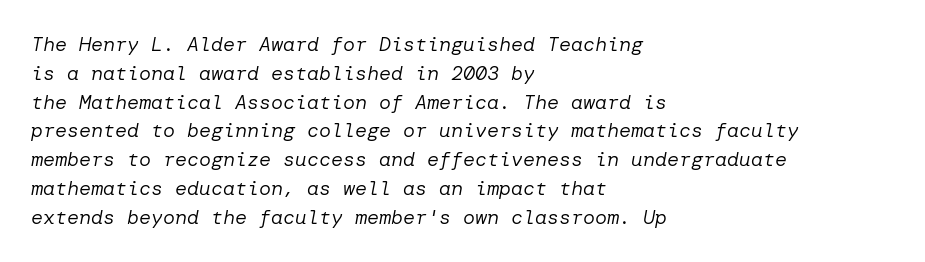
The image shows 20 px text type, italic (leaning right); set left-aligned, normal line spacing (1.44x), normal letter spacing, not underlined.
